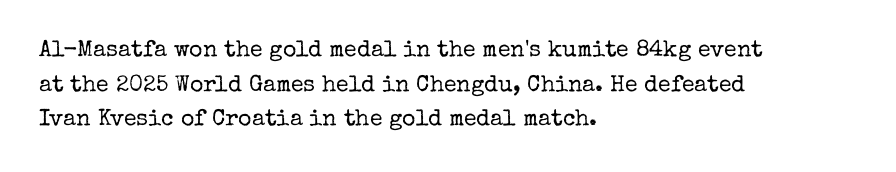
{"italic": "no", "bold": "no", "underline": "no", "align": "left", "line_spacing": "normal", "line_spacing_ratio": 1.51, "letter_spacing": "normal", "letter_spacing_em": 0.0, "glyph_px": 23}
